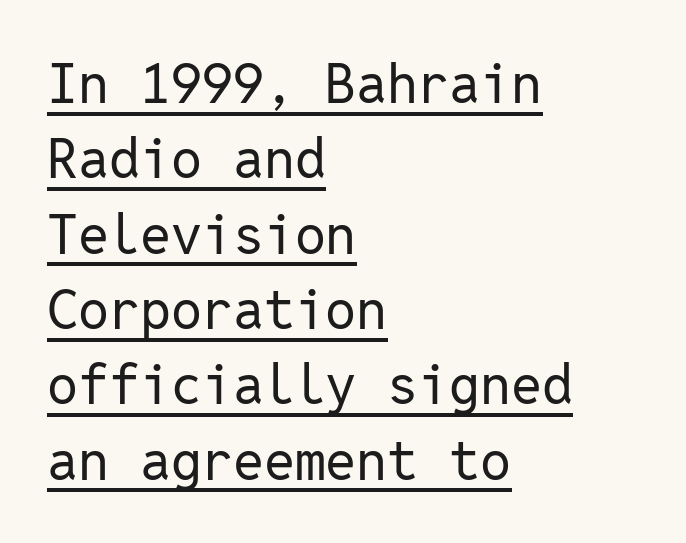
The image shows 55 px regular-weight sans-serif type, upright, monospaced; set left-aligned, normal line spacing (1.37x), normal letter spacing, underlined; low stroke contrast and a medium x-height.
